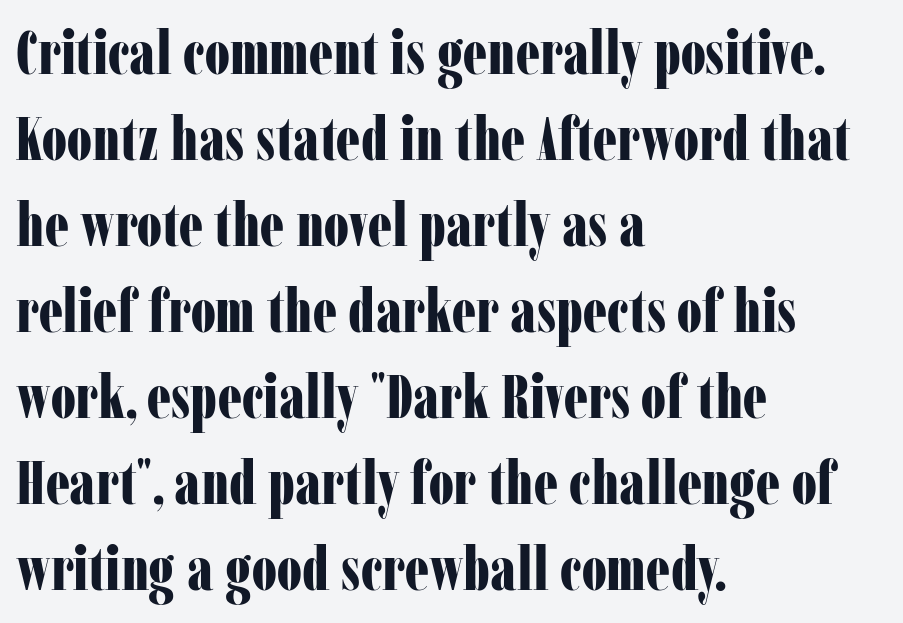
The passage shown has conventional tracking throughout. Heavy-handed strokes throughout: this text is bold. I'd call this a serif setting — the letters wear small feet. A normal amount of white space separates one row of letters from the next. The text block is weighted toward the left margin, trailing off unevenly rightward.
